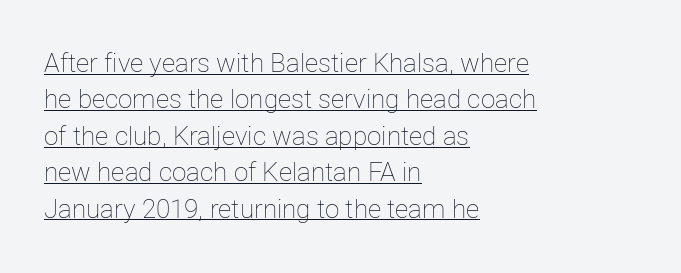
Q: Is the text bold? A: No.
Q: Is the text italic (slanted)? A: No, it is upright.
Q: Is the text underlined? A: Yes.
Q: How is the paragraph aligned? A: Left-aligned.
Q: Is the spacing between letters normal or unusually wide? A: Normal.
Q: Is the spacing between lines tight, normal or loose? A: Normal.
